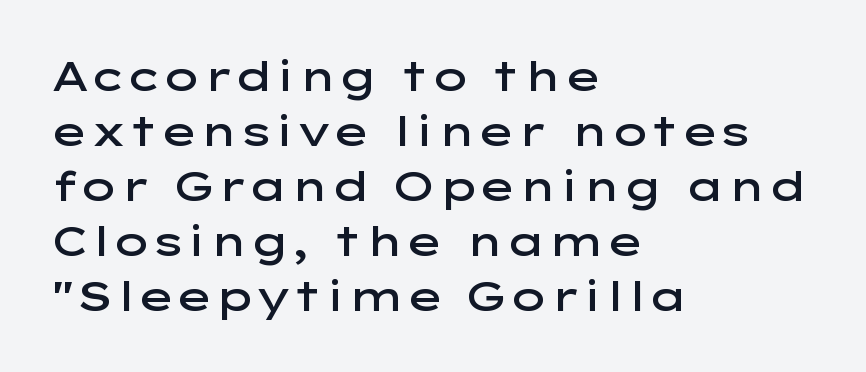
Q: Is the text bold? A: Semi-bold.
Q: Is the text italic (slanted)? A: No, it is upright.
Q: Is the typeface a serif or a sans-serif typeface? A: Sans-serif.
Q: Is the text underlined? A: No.
Q: How is the paragraph aligned? A: Left-aligned.
Q: Is the spacing between letters normal or unusually wide? A: Normal.
Q: Is the spacing between lines tight, normal or loose? A: Normal.
Q: Width (condensed, normal, or wide)? A: Wide.
Q: Stroke contrast? A: Low.
Q: x-height? A: Medium.
Q: Monospaced? A: No.
